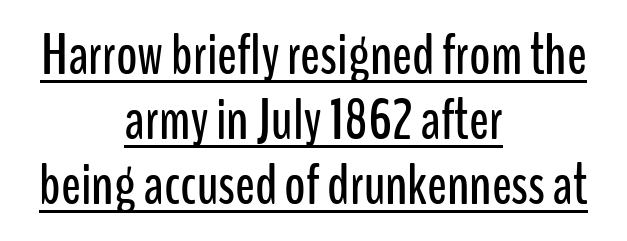
The image shows 58 px condensed sans-serif type, upright; set centered, tight line spacing (1.12x), normal letter spacing, underlined; low stroke contrast and a medium x-height.
